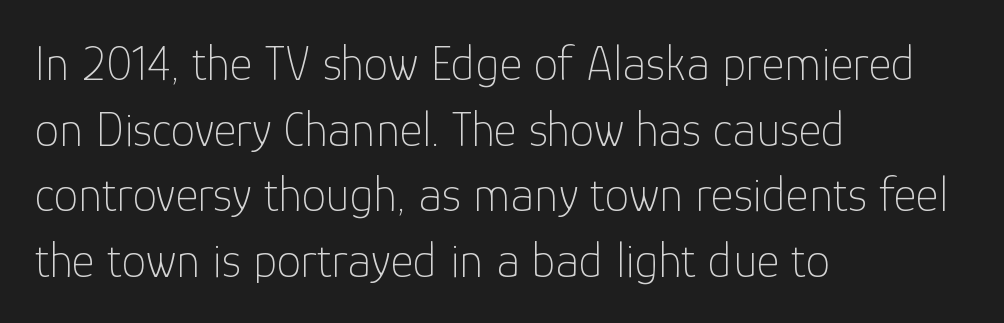
The image shows 49 px thin sans-serif type, upright; set left-aligned, normal line spacing (1.34x), normal letter spacing, not underlined; low stroke contrast and a medium x-height.
